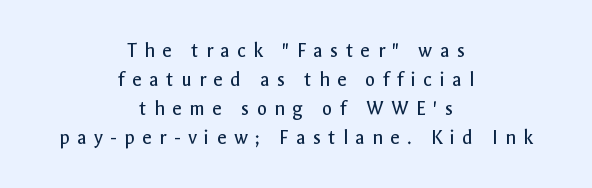
The image shows 21 px text type, upright; set centered, normal line spacing (1.38x), unusually wide letter spacing (+0.35 em), not underlined.
